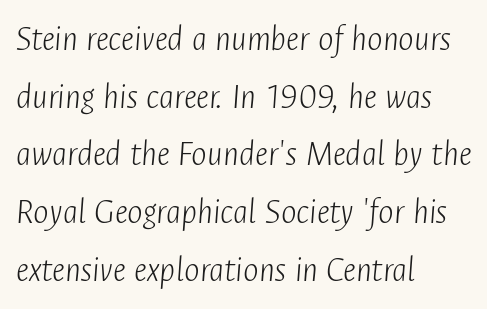
The image shows 37 px light, condensed type, italic (leaning right); set left-aligned, normal line spacing (1.56x), normal letter spacing, not underlined; low stroke contrast and a medium x-height.
